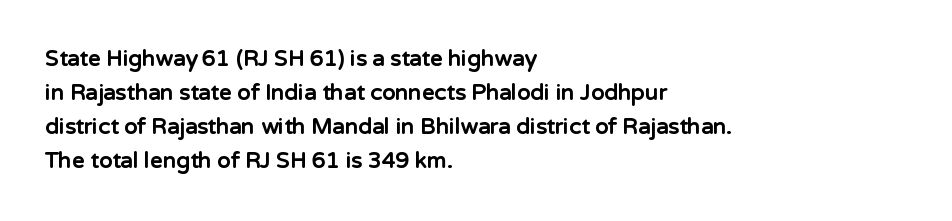
{"italic": "no", "bold": "yes", "underline": "no", "align": "left", "line_spacing": "normal", "line_spacing_ratio": 1.55, "letter_spacing": "normal", "letter_spacing_em": 0.0, "glyph_px": 22}
